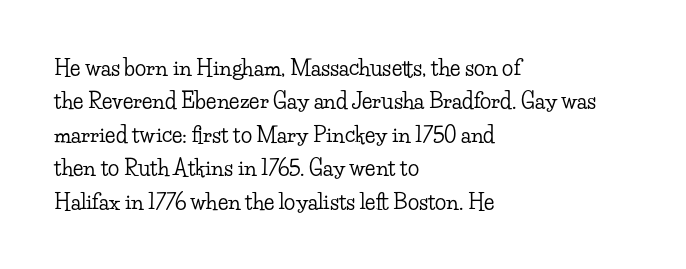
{"italic": "no", "underline": "no", "align": "left", "line_spacing": "normal", "line_spacing_ratio": 1.59, "letter_spacing": "normal", "letter_spacing_em": 0.0, "glyph_px": 21}
